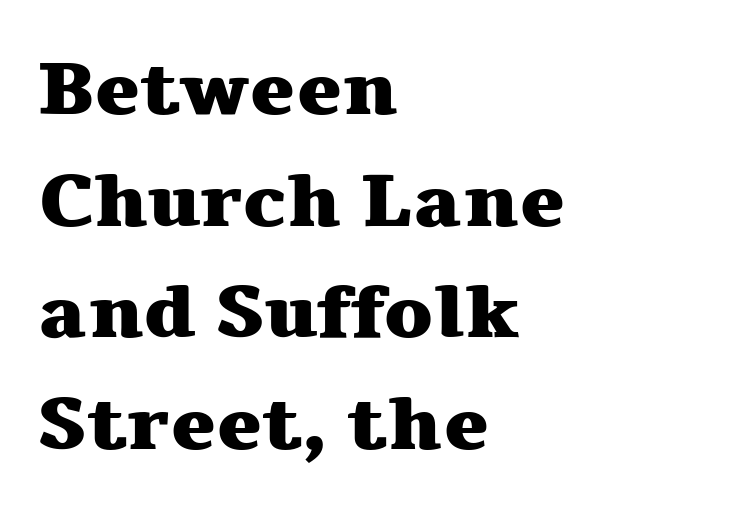
Here the glyphs are tracked normally, forming tight word shapes. This sample is left-justified, so line endings fall wherever the words run out. This sample keeps an unexceptional amount of space between lines. Proportional: the letters do not fall into vertical columns.
